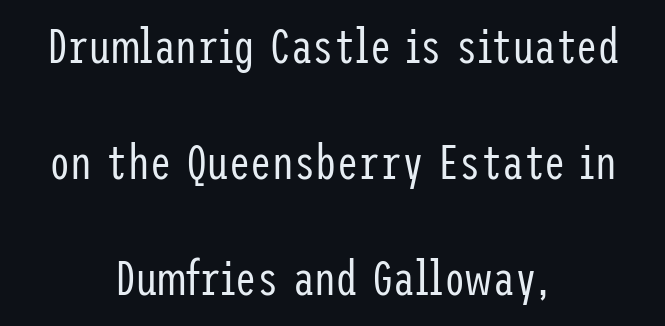
The image shows 48 px regular-weight, condensed sans-serif type, upright; set centered, loose line spacing (2.42x), normal letter spacing, not underlined; low stroke contrast and a medium x-height.
